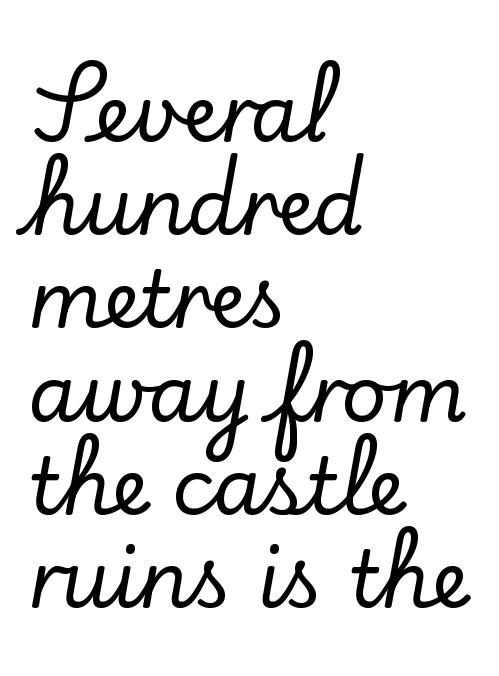
{"serif": "yes", "width": "normal", "stroke_contrast": "low", "x_height": "small", "monospaced": "no", "underline": "no", "align": "left", "line_spacing_ratio": 1.18, "letter_spacing": "normal", "letter_spacing_em": 0.0, "glyph_px": 79}
